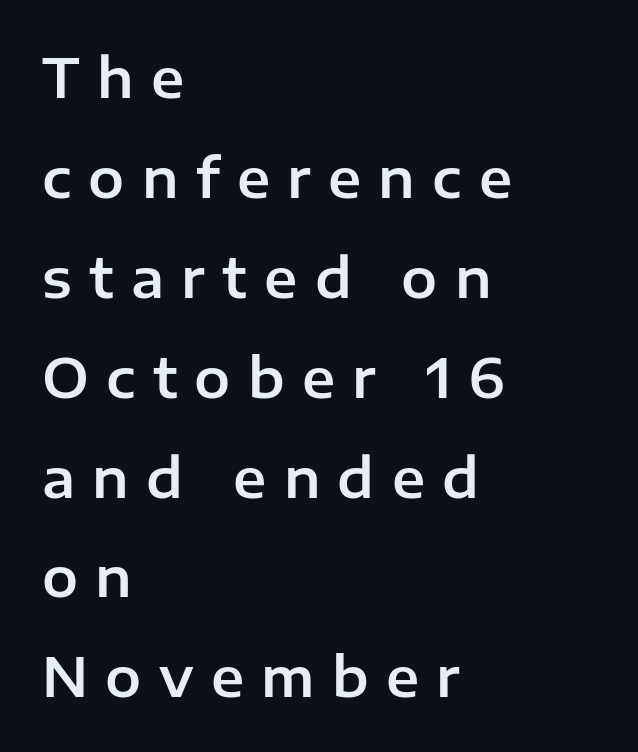
The image shows 54 px sans-serif type, upright; set left-aligned, line spacing 1.85x, unusually wide letter spacing (+0.32 em), not underlined; low stroke contrast and a medium x-height.
